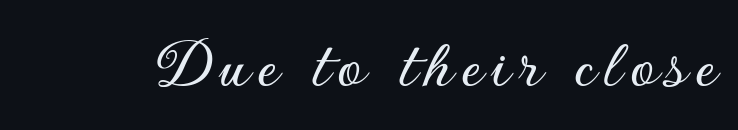
The image shows 72 px sans-serif type; set not underlined; low stroke contrast and a small x-height.
